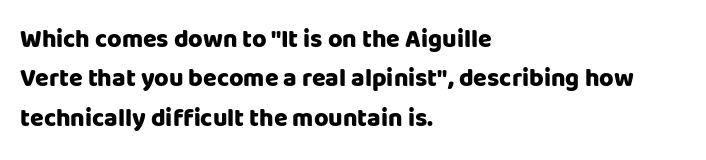
{"italic": "no", "bold": "yes", "underline": "no", "align": "left", "line_spacing": "normal", "line_spacing_ratio": 1.58, "letter_spacing": "normal", "letter_spacing_em": 0.0, "glyph_px": 25}
